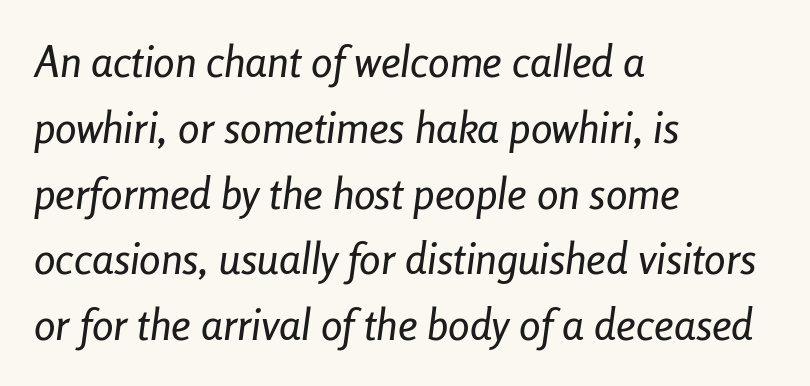
The image shows 43 px condensed type, italic (leaning right); set left-aligned, normal line spacing (1.53x), normal letter spacing, not underlined; low stroke contrast and a medium x-height.
